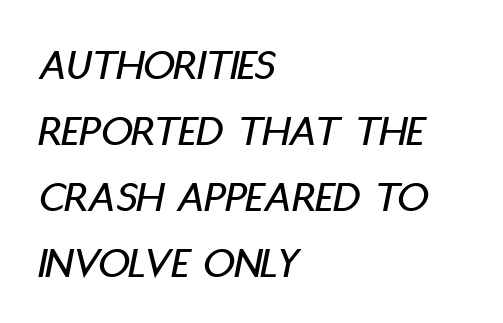
The letters are slanted; this is an italic face. The passage shown is typed in a proportional face where columns would drift. Leading: standard. Line starts are locked; line ends wander. There is no visible air inserted between adjacent glyphs.
